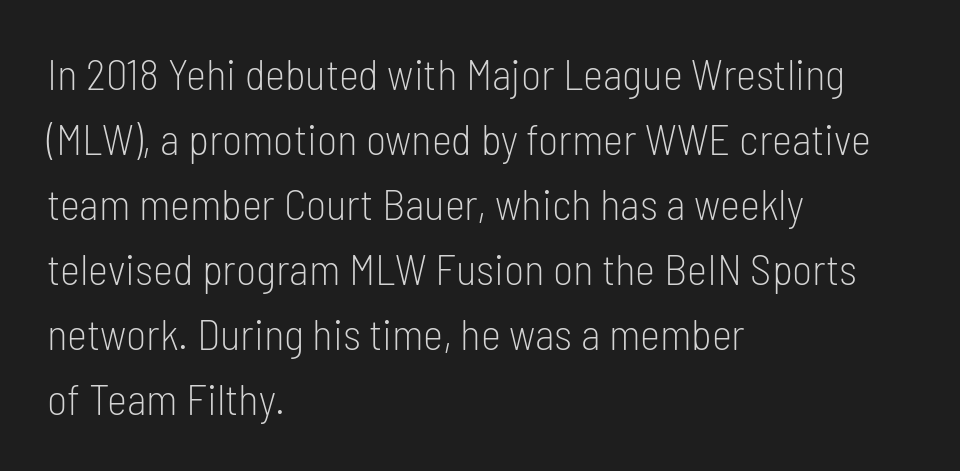
The image shows 43 px light, condensed sans-serif type, upright; set left-aligned, normal line spacing (1.51x), normal letter spacing, not underlined; low stroke contrast and a medium x-height.
